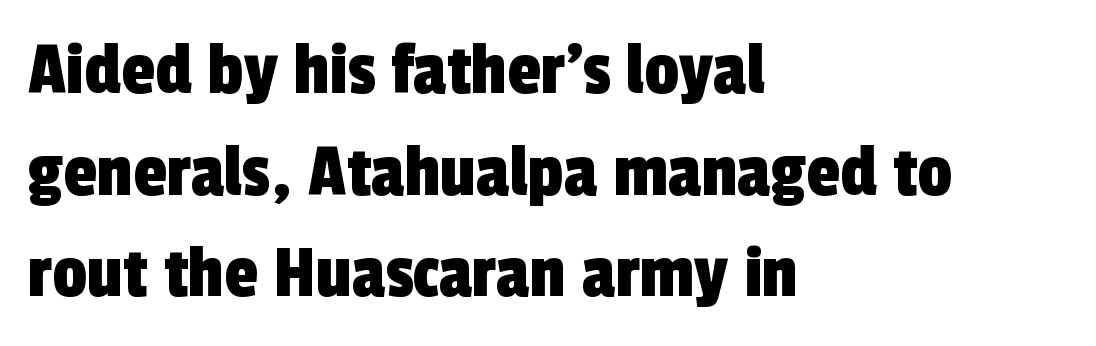
Q: Is the typeface a serif or a sans-serif typeface? A: Sans-serif.
Q: Is the text underlined? A: No.
Q: How is the paragraph aligned? A: Left-aligned.
Q: Is the spacing between letters normal or unusually wide? A: Normal.
Q: Is the spacing between lines tight, normal or loose? A: Normal.
Q: Width (condensed, normal, or wide)? A: Condensed.
Q: x-height? A: Medium.
Q: Monospaced? A: No.
